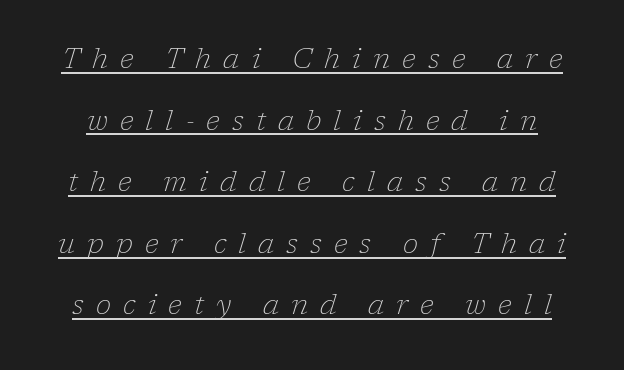
Q: Is the text bold? A: No.
Q: Is the text italic (slanted)? A: Yes, it leans right by about 17 degrees.
Q: Is the typeface a serif or a sans-serif typeface? A: Serif.
Q: Is the text underlined? A: Yes.
Q: Is the spacing between letters normal or unusually wide? A: Unusually wide.
Q: Is the spacing between lines tight, normal or loose? A: Loose.
Q: Width (condensed, normal, or wide)? A: Normal.
Q: Stroke contrast? A: Low.
Q: x-height? A: Medium.
Q: Monospaced? A: No.
